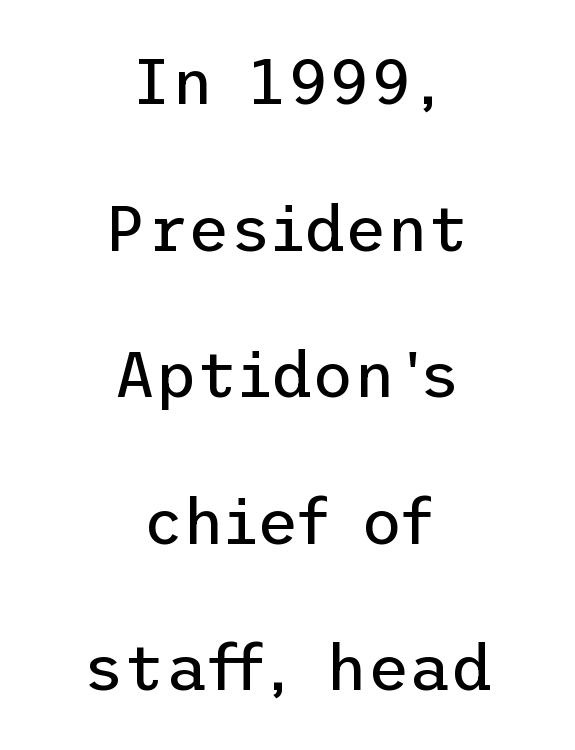
Vertical strokes here are truly vertical. The passage shown is not bold in any degree. How are the letters spaced? Ordinarily, with no added tracking. Grotesque or geometric, the face here clearly has no serifs.
